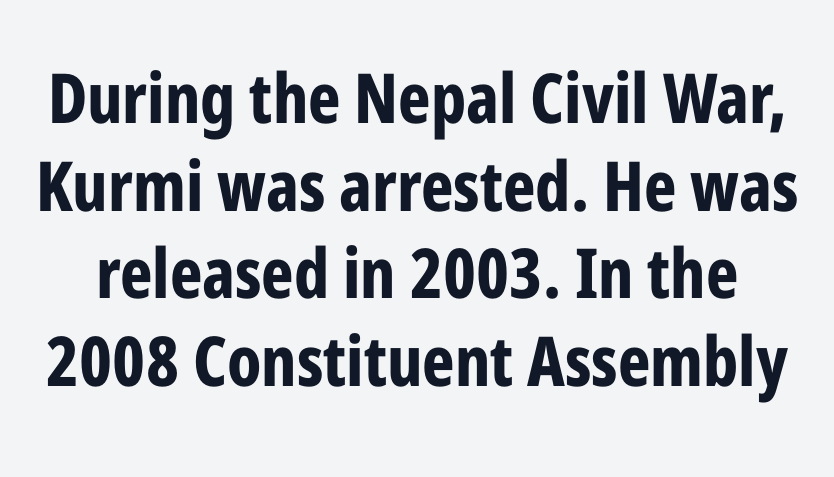
The image shows 69 px bold, condensed sans-serif type, upright; set normal line spacing (1.27x), normal letter spacing, not underlined; low stroke contrast and a medium x-height.
